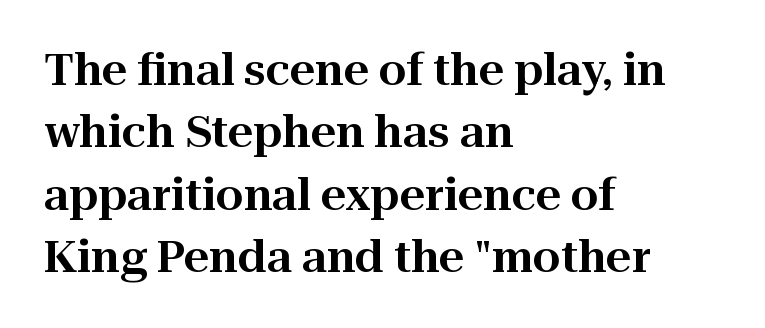
Bare-footed words on every line. The face used here is proportionally spaced, like ordinary book or web type. You could call the tracking neutral — neither tight nor loose. Small tapered or slab feet sit at the stroke ends, so this counts as serif. The type sits square on the baseline with zero lean.
